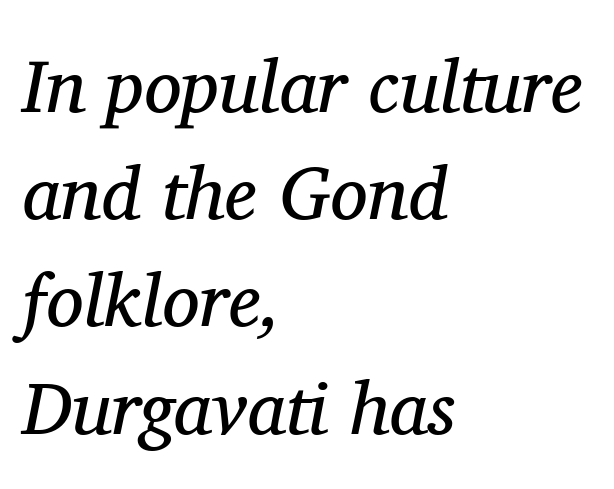
Q: Is the text bold? A: No.
Q: Is the text italic (slanted)? A: Yes, it leans right by about 11 degrees.
Q: Is the typeface a serif or a sans-serif typeface? A: Serif.
Q: Is the text underlined? A: No.
Q: How is the paragraph aligned? A: Left-aligned.
Q: Is the spacing between letters normal or unusually wide? A: Normal.
Q: Is the spacing between lines tight, normal or loose? A: Normal.
Q: Width (condensed, normal, or wide)? A: Normal.
Q: Stroke contrast? A: Medium.
Q: x-height? A: Medium.
Q: Monospaced? A: No.
